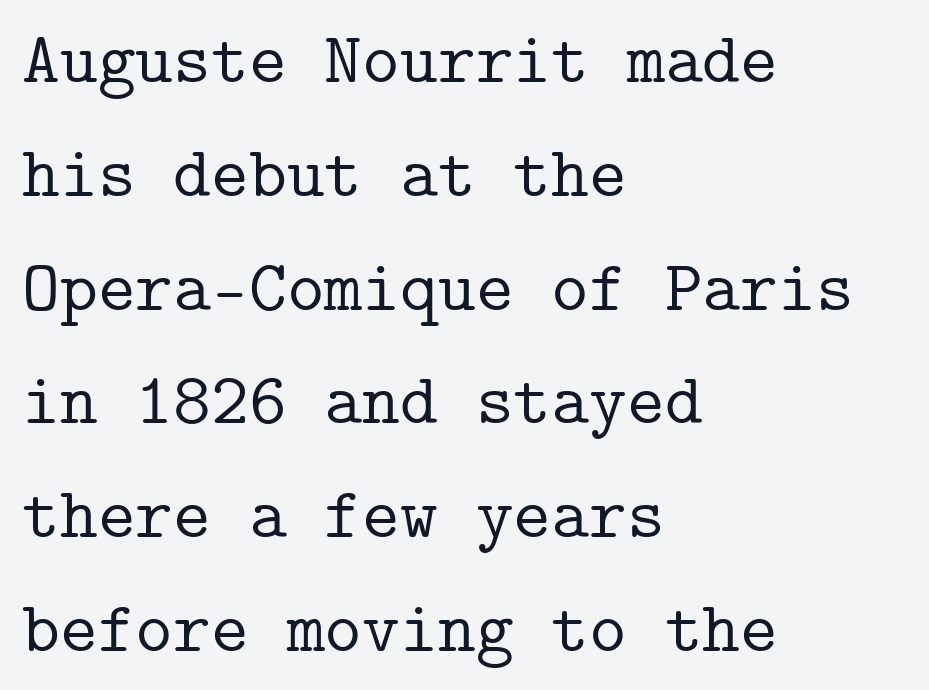
{"serif": "yes", "italic": "no", "width": "normal", "stroke_contrast": "low", "x_height": "medium", "monospaced": "yes", "underline": "no", "align": "left", "line_spacing": "normal", "line_spacing_ratio": 1.58, "letter_spacing": "normal", "letter_spacing_em": 0.0, "glyph_px": 72}
